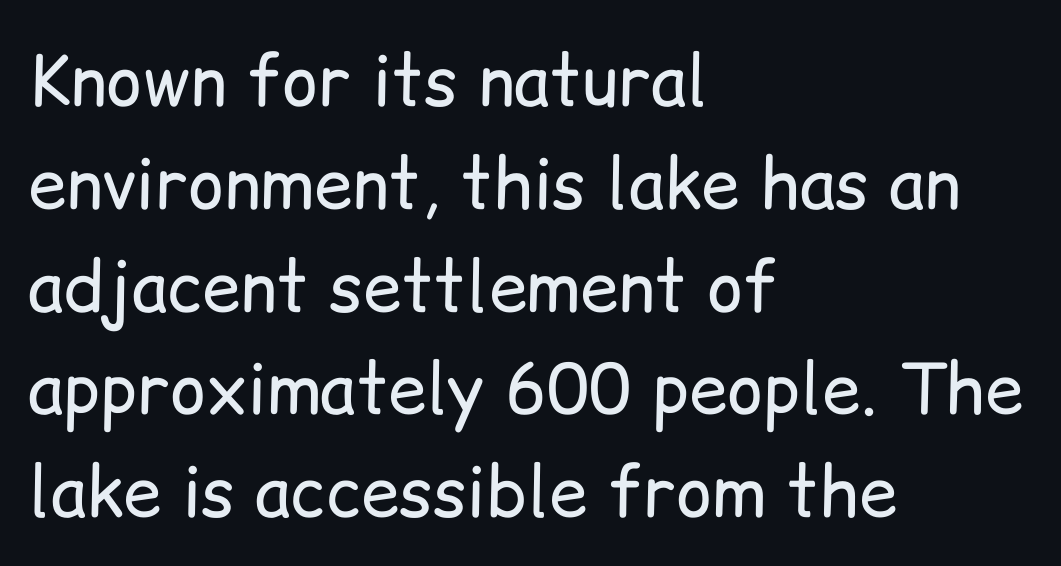
The lettering holds an erect, upright posture throughout. Observe the absence of serifs on each vertical stroke in this sample. Glyph-to-glyph distance matches everyday printed text. The font sits on the lighter half of the weight spectrum, regular included.
